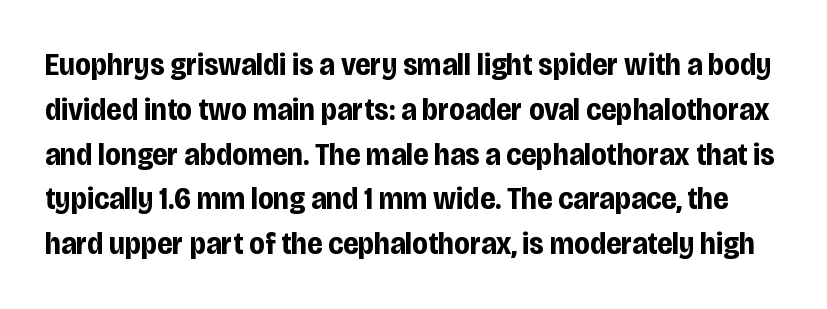
These words are printed bold, with thick strokes throughout. The text was rendered using a sans face with plain stroke endings. Do the characters align in a grid? No, the font is proportional. Honestly, the letter spacing is just normal — you wouldn't notice it. Only glyphs here, with clear space below each row.
